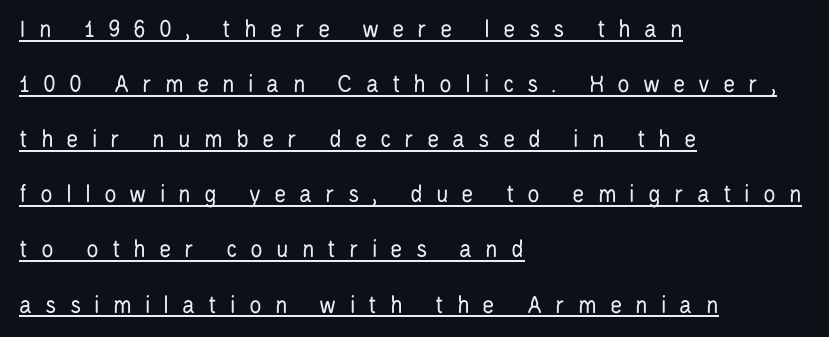
The specimen includes a rule beneath the text block's lines. The letters are spread apart with noticeably loose tracking. Alignment: flush left. Leading: increased. The letters look calm and open, with moderate or lighter stems.
